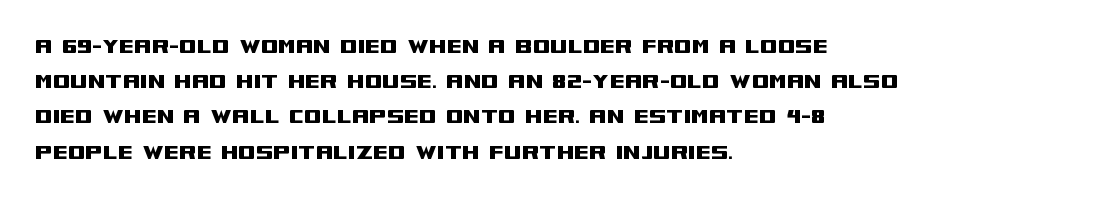
Posture: straight, roman, zero tilt. This rendering uses left alignment, leaving the right contour irregular. This sample keeps an unexceptional amount of space between lines. Bare-footed words on every line.
